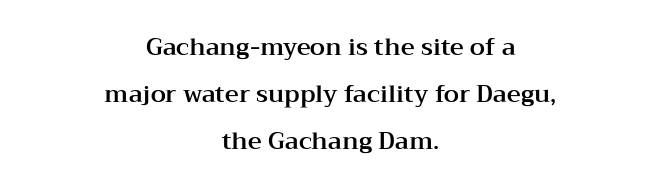
{"italic": "no", "underline": "no", "align": "center", "line_spacing": "loose", "line_spacing_ratio": 1.95, "letter_spacing": "normal", "letter_spacing_em": 0.0, "glyph_px": 24}
